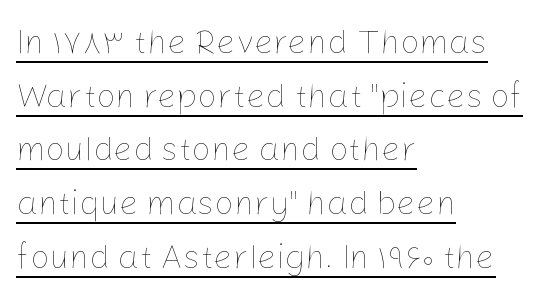
The image shows 34 px thin type, upright; set left-aligned, normal line spacing (1.58x), normal letter spacing, underlined; low stroke contrast and a medium x-height.
